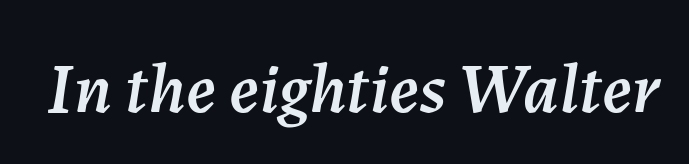
{"italic": "yes", "lean": "right", "slant_degrees": 7, "width": "normal", "stroke_contrast": "medium", "x_height": "medium", "monospaced": "no", "underline": "no", "letter_spacing": "normal", "letter_spacing_em": 0.0, "glyph_px": 71}
